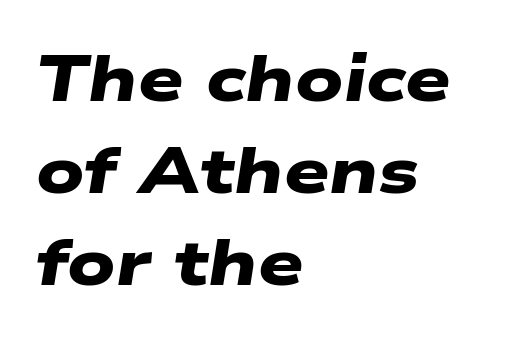
The image shows 64 px heavy, wide sans-serif type; set left-aligned, normal line spacing (1.44x), normal letter spacing, not underlined; low stroke contrast and a medium x-height.
